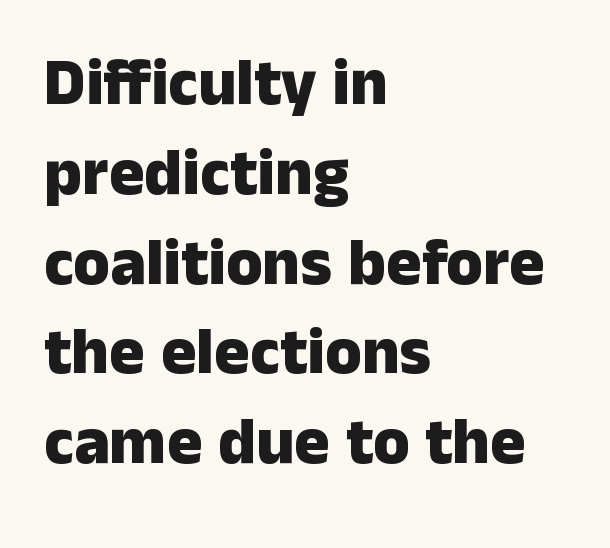
Q: Is the text bold? A: Yes.
Q: Is the text italic (slanted)? A: No, it is upright.
Q: Is the typeface a serif or a sans-serif typeface? A: Sans-serif.
Q: Is the text underlined? A: No.
Q: How is the paragraph aligned? A: Left-aligned.
Q: Is the spacing between letters normal or unusually wide? A: Normal.
Q: Is the spacing between lines tight, normal or loose? A: Normal.
Q: Width (condensed, normal, or wide)? A: Normal.
Q: Stroke contrast? A: Low.
Q: x-height? A: Medium.
Q: Monospaced? A: No.
